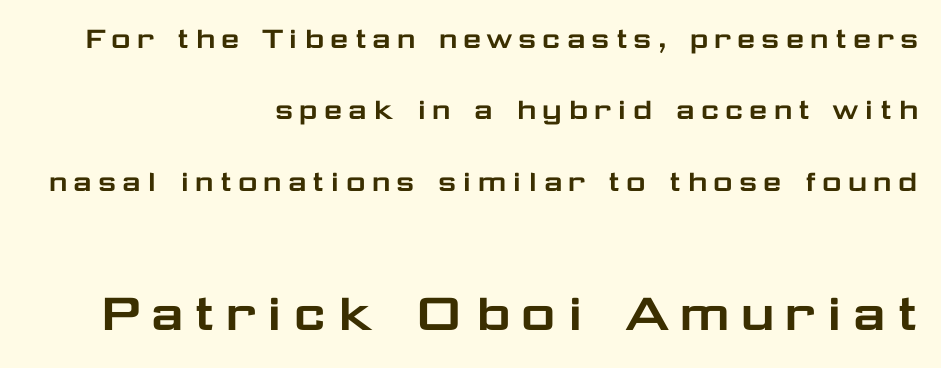
The image shows 60 px wide sans-serif type, upright; set right-aligned, loose line spacing (2.1x), not underlined; the second (bottom) block is 1.76x larger; low stroke contrast and a medium x-height.
